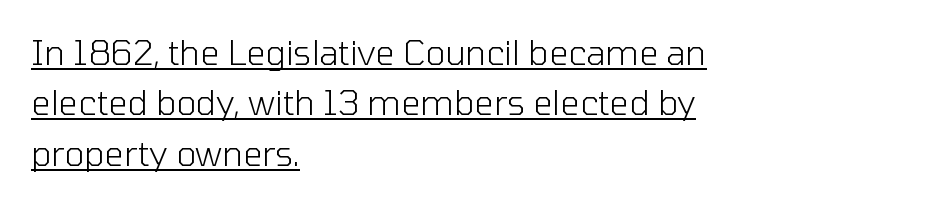
Students, observe the line beneath the letters — that is underlining. These lines keep a tight, regular rhythm from letter to letter. The passage shown stacks its lines at a standard gap. Every character sits straight up, as roman type does.
